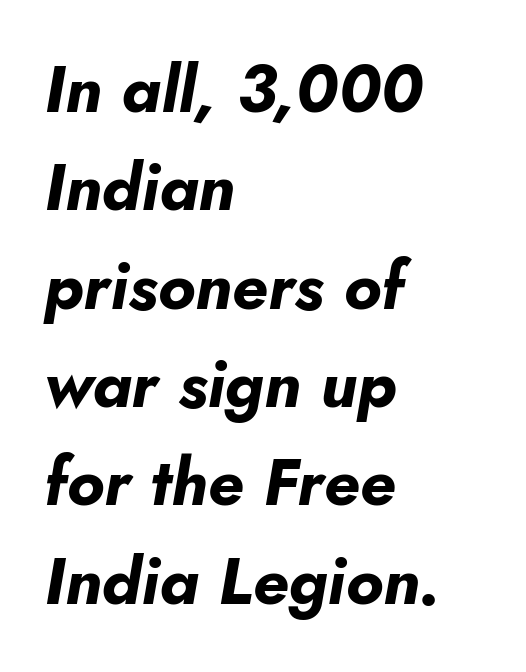
{"italic": "yes", "lean": "right", "slant_degrees": 10, "bold": "yes", "weight": "bold", "width": "normal", "stroke_contrast": "low", "x_height": "small", "monospaced": "no", "underline": "no", "align": "left", "line_spacing": "normal", "line_spacing_ratio": 1.49, "letter_spacing": "normal", "letter_spacing_em": 0.0, "glyph_px": 66}
